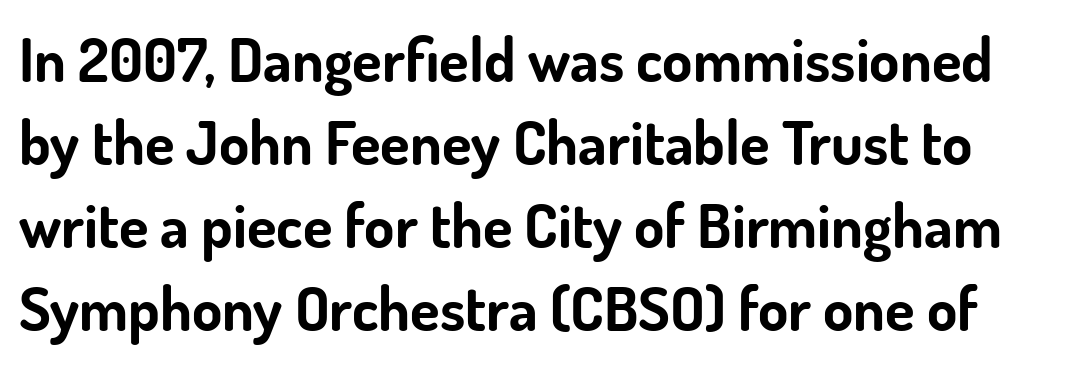
Q: Is the text bold? A: Yes.
Q: Is the text italic (slanted)? A: No, it is upright.
Q: Is the typeface a serif or a sans-serif typeface? A: Sans-serif.
Q: Is the text underlined? A: No.
Q: Is the spacing between letters normal or unusually wide? A: Normal.
Q: Is the spacing between lines tight, normal or loose? A: Normal.
Q: Width (condensed, normal, or wide)? A: Normal.
Q: Stroke contrast? A: Low.
Q: x-height? A: Small.
Q: Monospaced? A: No.
